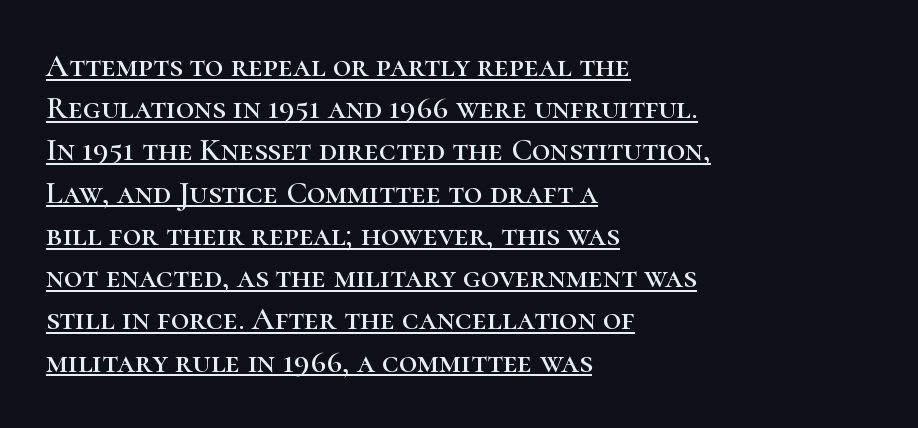
These lines sit exactly where default settings would place them. You can tell from the footed stems that serif type was used. Check the space under the baseline: a stroke is drawn there. Italic: no, the glyphs are upright roman.
